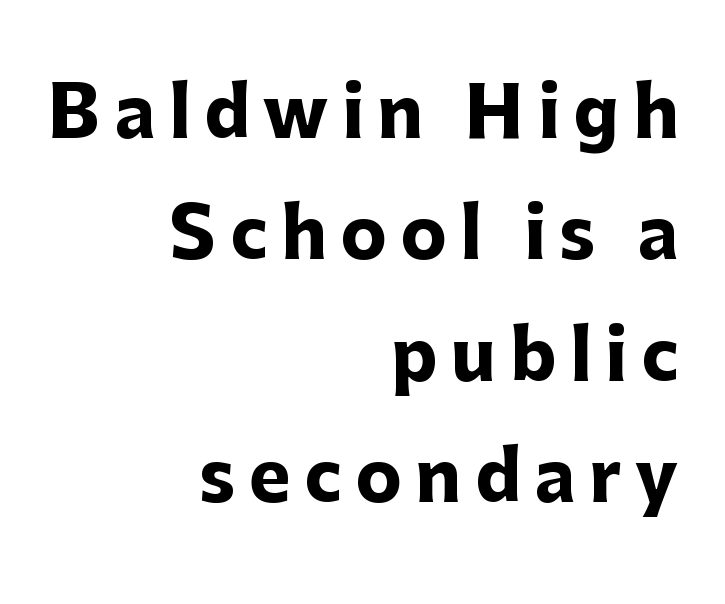
Q: Is the text bold? A: Yes.
Q: Is the text italic (slanted)? A: No, it is upright.
Q: Is the typeface a serif or a sans-serif typeface? A: Sans-serif.
Q: Is the text underlined? A: No.
Q: How is the paragraph aligned? A: Right-aligned.
Q: Is the spacing between letters normal or unusually wide? A: Unusually wide.
Q: Width (condensed, normal, or wide)? A: Normal.
Q: Stroke contrast? A: Low.
Q: x-height? A: Medium.
Q: Monospaced? A: No.
